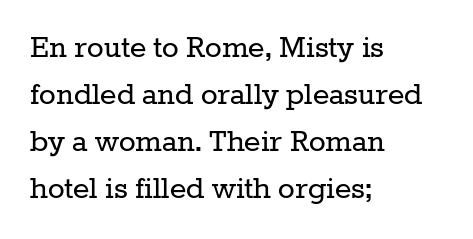
A clean baseline with only descenders dipping below it. Each letter keeps its own natural width here, so spacing adapts to shape. When letters stand straight like this, we call the style roman or upright. What kind of face is this? One with serifs.
